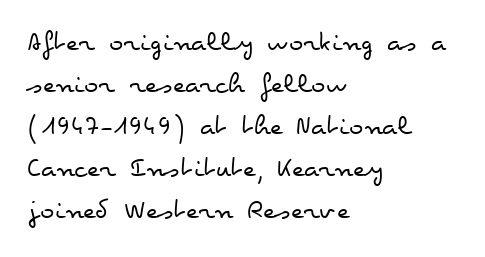
Q: Is the text bold? A: No.
Q: Is the text italic (slanted)? A: No, it is upright.
Q: Is the text underlined? A: No.
Q: How is the paragraph aligned? A: Left-aligned.
Q: Is the spacing between letters normal or unusually wide? A: Normal.
Q: Is the spacing between lines tight, normal or loose? A: Normal.
Q: Width (condensed, normal, or wide)? A: Wide.
Q: Stroke contrast? A: Low.
Q: x-height? A: Small.
Q: Monospaced? A: No.
